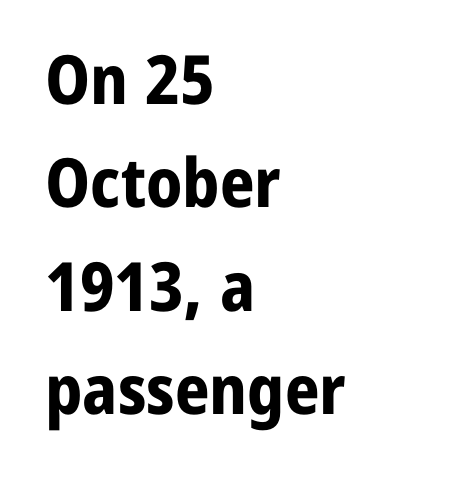
The image shows 68 px bold sans-serif type, upright; set left-aligned, normal line spacing (1.52x), normal letter spacing, not underlined; low stroke contrast and a medium x-height.
